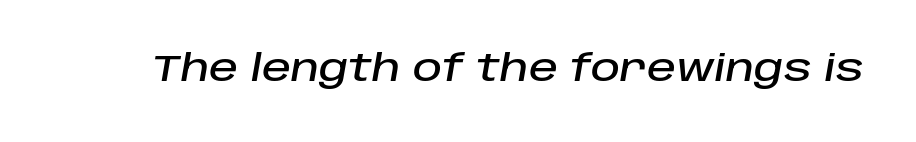
The image shows 36 px text type, italic (leaning right); set normal letter spacing, not underlined; low stroke contrast and a large x-height.
